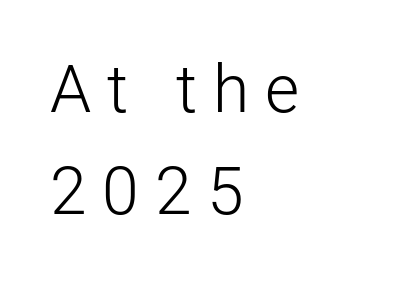
One-word summary of the alignment: left. No letter is thick-stroked: the sample isn't bold. Italic: no, the glyphs are upright roman. Summary of vertical rhythm: regular, with standard interline spacing. Look at the bottom of the vertical strokes: they stop flat, with no serifs. The tracking jumps out immediately: characters are airy and widely separated.
